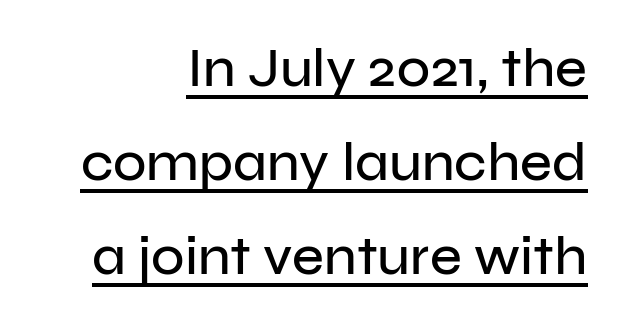
{"serif": "no", "italic": "no", "width": "normal", "stroke_contrast": "low", "x_height": "medium", "monospaced": "no", "underline": "yes", "align": "right", "line_spacing_ratio": 1.71, "letter_spacing": "normal", "letter_spacing_em": 0.0, "glyph_px": 55}
